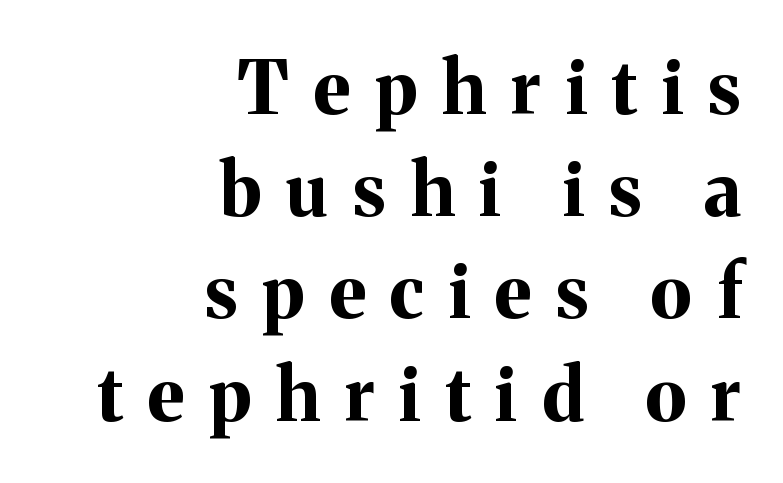
{"serif": "yes", "italic": "no", "bold": "yes", "weight": "bold", "width": "normal", "stroke_contrast": "medium", "x_height": "medium", "monospaced": "no", "underline": "no", "align": "right", "line_spacing": "normal", "line_spacing_ratio": 1.4, "letter_spacing": "wide", "letter_spacing_em": 0.34, "glyph_px": 73}
